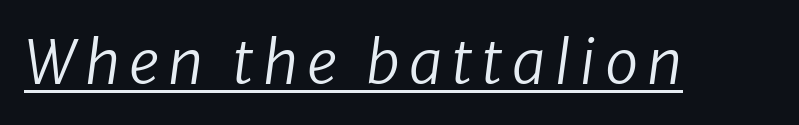
{"italic": "yes", "lean": "right", "slant_degrees": 8, "bold": "no", "weight": "regular", "width": "normal", "stroke_contrast": "low", "x_height": "medium", "monospaced": "no", "underline": "yes", "glyph_px": 60}
